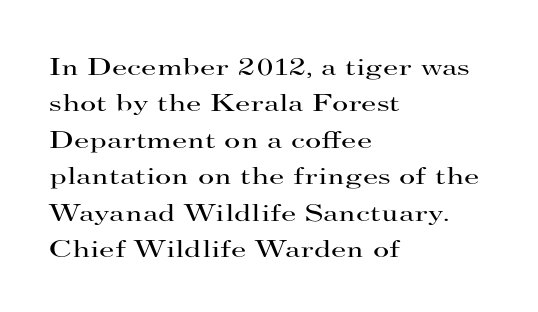
The image shows 25 px text type, upright; set left-aligned, normal line spacing (1.46x), normal letter spacing, not underlined.
